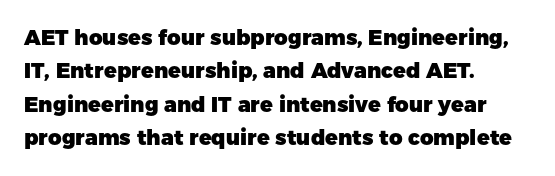
The image shows 21 px bold type, upright; set left-aligned, normal line spacing (1.59x), normal letter spacing, not underlined.
